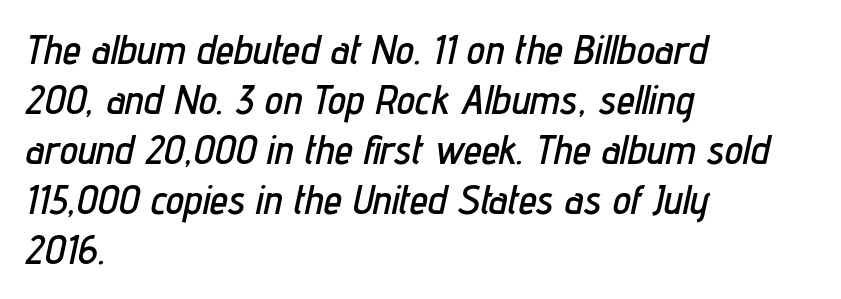
Q: Is the text italic (slanted)? A: Yes, it leans right by about 12 degrees.
Q: Is the text underlined? A: No.
Q: How is the paragraph aligned? A: Left-aligned.
Q: Is the spacing between letters normal or unusually wide? A: Normal.
Q: Width (condensed, normal, or wide)? A: Condensed.
Q: Stroke contrast? A: Low.
Q: x-height? A: Medium.
Q: Monospaced? A: No.
